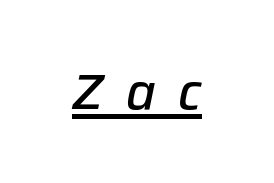
{"italic": "yes", "lean": "right", "slant_degrees": 12, "bold": "semi", "weight": "semibold", "width": "normal", "stroke_contrast": "low", "x_height": "medium", "monospaced": "no", "underline": "yes", "letter_spacing": "wide", "letter_spacing_em": 0.45, "glyph_px": 50}
